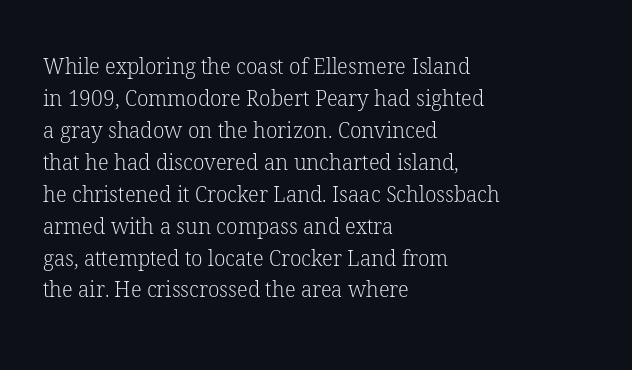
Vertical strokes here are truly vertical. The paragraph has a hard left edge and a soft right edge. The rendering uses a moderate line-height, typical for paragraphs. The cut favours lightness, reaching ordinary text weight at its darkest.
